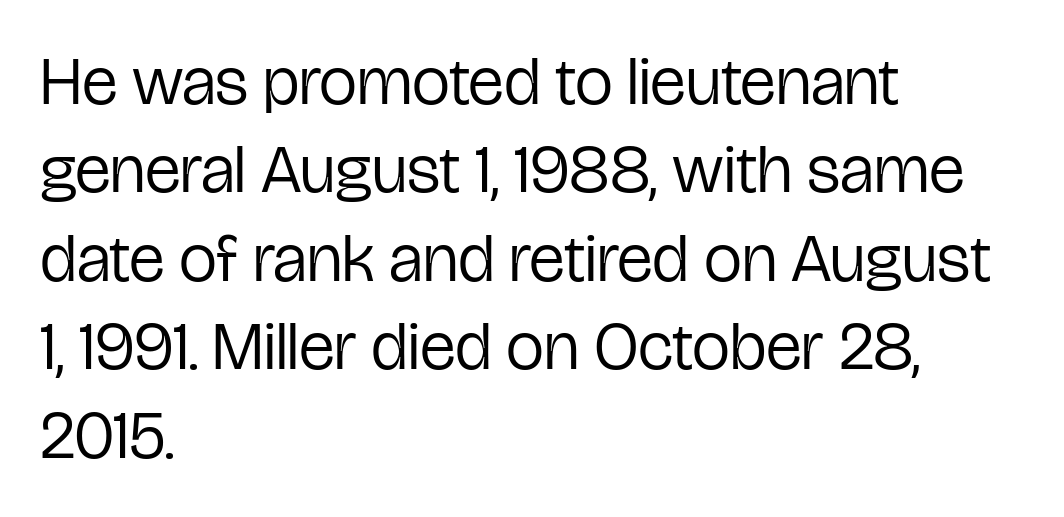
Q: Is the text bold? A: No.
Q: Is the text italic (slanted)? A: No, it is upright.
Q: Is the typeface a serif or a sans-serif typeface? A: Sans-serif.
Q: Is the text underlined? A: No.
Q: How is the paragraph aligned? A: Left-aligned.
Q: Is the spacing between letters normal or unusually wide? A: Normal.
Q: Is the spacing between lines tight, normal or loose? A: Normal.
Q: Width (condensed, normal, or wide)? A: Condensed.
Q: Stroke contrast? A: Low.
Q: x-height? A: Medium.
Q: Monospaced? A: No.
